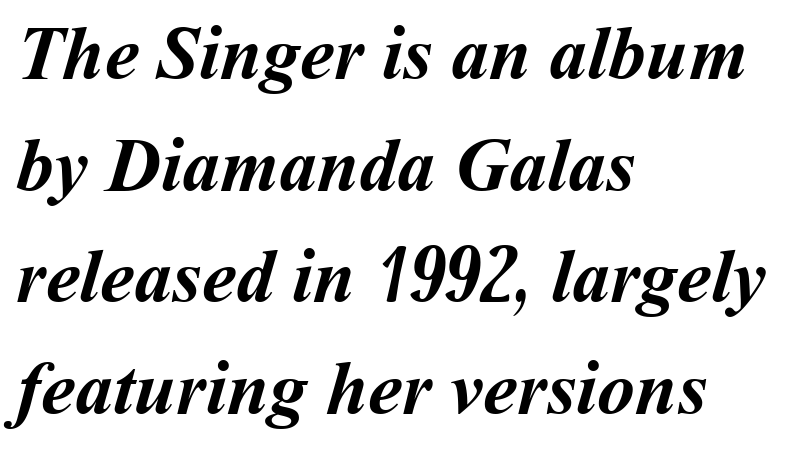
{"bold": "yes", "weight": "semibold", "width": "normal", "stroke_contrast": "medium", "x_height": "medium", "monospaced": "no", "underline": "no", "align": "left", "line_spacing": "normal", "line_spacing_ratio": 1.47, "letter_spacing": "normal", "letter_spacing_em": 0.0, "glyph_px": 76}
